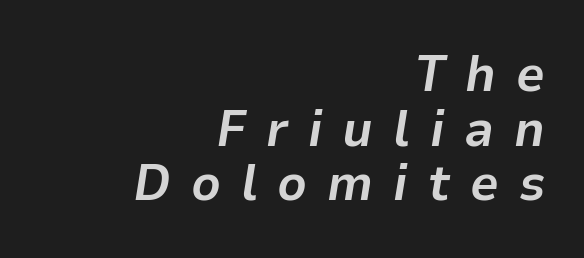
The image shows 51 px bold type, italic (leaning right); set right-aligned, tight line spacing (1.07x), unusually wide letter spacing (+0.39 em), not underlined; low stroke contrast and a medium x-height.
